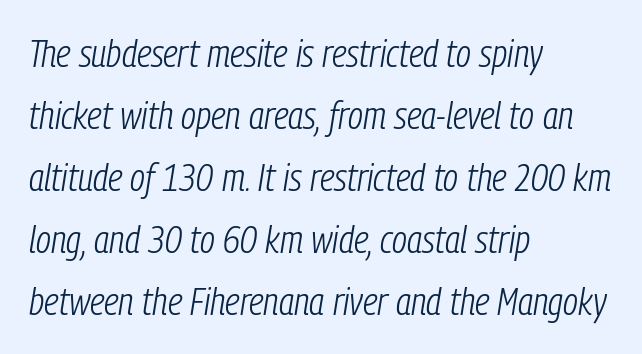
The image shows 39 px light, condensed type, italic (leaning right); set left-aligned, normal line spacing (1.59x), normal letter spacing, not underlined; low stroke contrast and a medium x-height.
